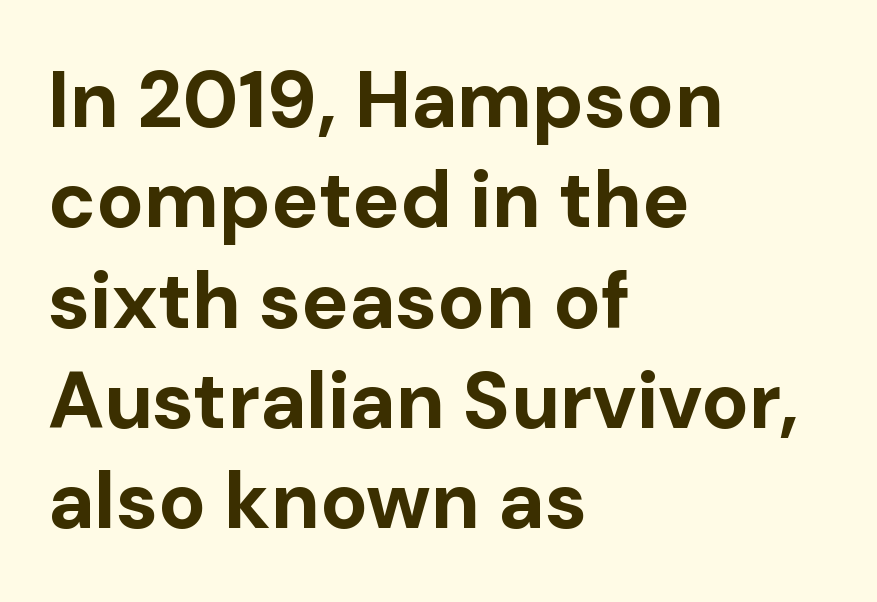
{"serif": "no", "italic": "no", "bold": "yes", "weight": "bold", "width": "normal", "stroke_contrast": "low", "x_height": "medium", "monospaced": "no", "underline": "no", "align": "left", "line_spacing": "normal", "line_spacing_ratio": 1.27, "letter_spacing": "normal", "letter_spacing_em": 0.0, "glyph_px": 79}
